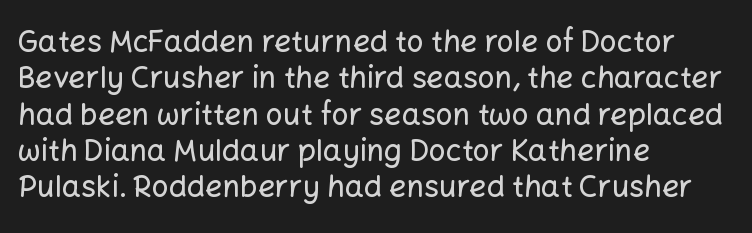
The image shows 30 px sans-serif type, upright; set left-aligned, line spacing 1.21x, normal letter spacing, not underlined; low stroke contrast and a medium x-height.
